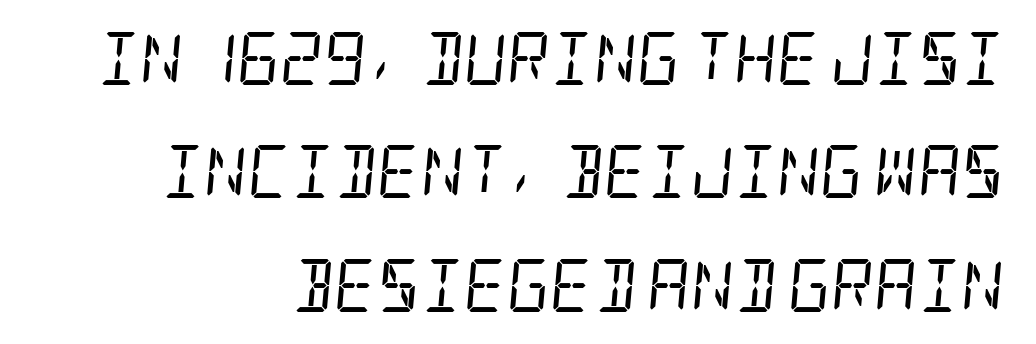
Q: Is the text bold? A: No.
Q: Is the text italic (slanted)? A: Yes, it leans right by about 5 degrees.
Q: Is the typeface a serif or a sans-serif typeface? A: Serif.
Q: Is the text underlined? A: No.
Q: How is the paragraph aligned? A: Right-aligned.
Q: Is the spacing between letters normal or unusually wide? A: Normal.
Q: Is the spacing between lines tight, normal or loose? A: Loose.
Q: Width (condensed, normal, or wide)? A: Condensed.
Q: Stroke contrast? A: Low.
Q: x-height? A: Large.
